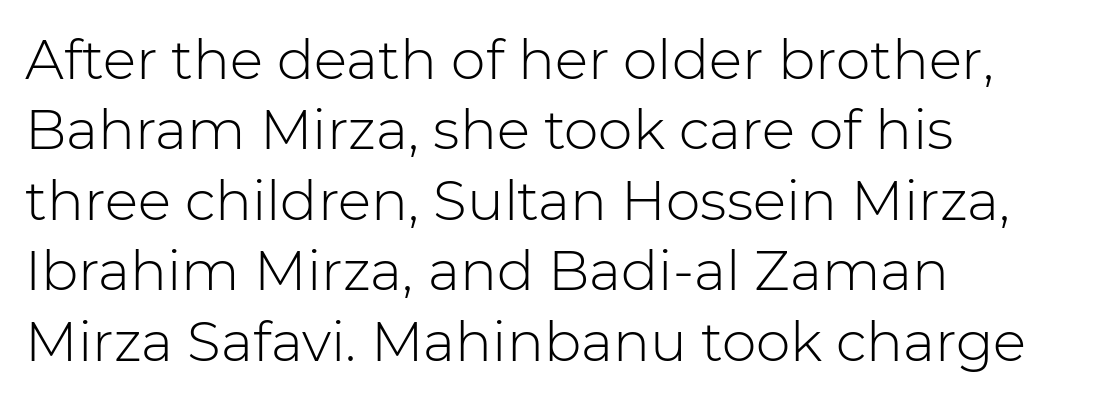
Looks like regular typesetting: each glyph gets only the width it needs. It's the straight-up-and-down kind of type. Line beginnings align vertically; line endings do not. Type without underlining. Compared with typical body copy, the letter spacing here is the same. Nope, no serifs anywhere on these letters.
